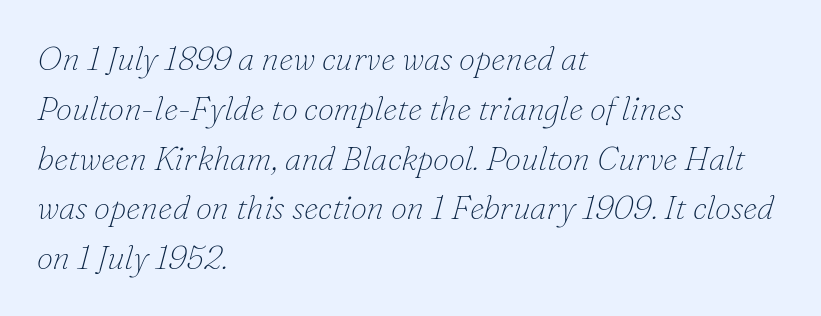
The image shows 33 px thin serif type, italic (leaning right); set left-aligned, normal line spacing (1.51x), normal letter spacing, not underlined; low stroke contrast and a small x-height.
